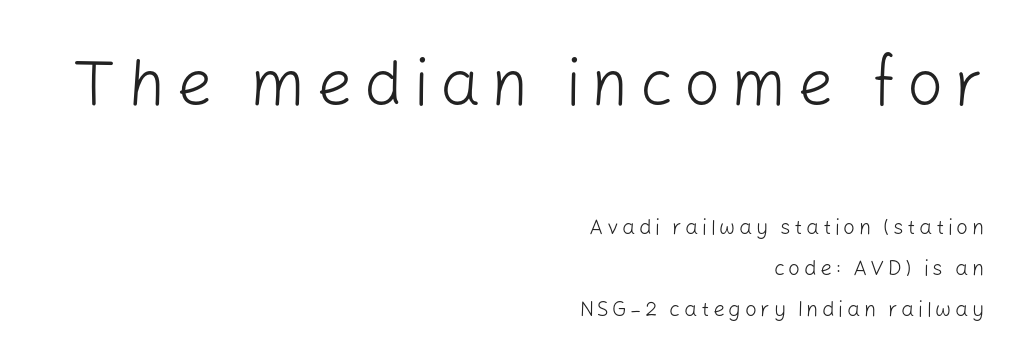
A typesetter would call this proportional, since set widths differ per character. Glance below the letters and you will spot only blank space. The letters stand straight up with perfectly vertical stems. The weight tops out at a normal text grade.
